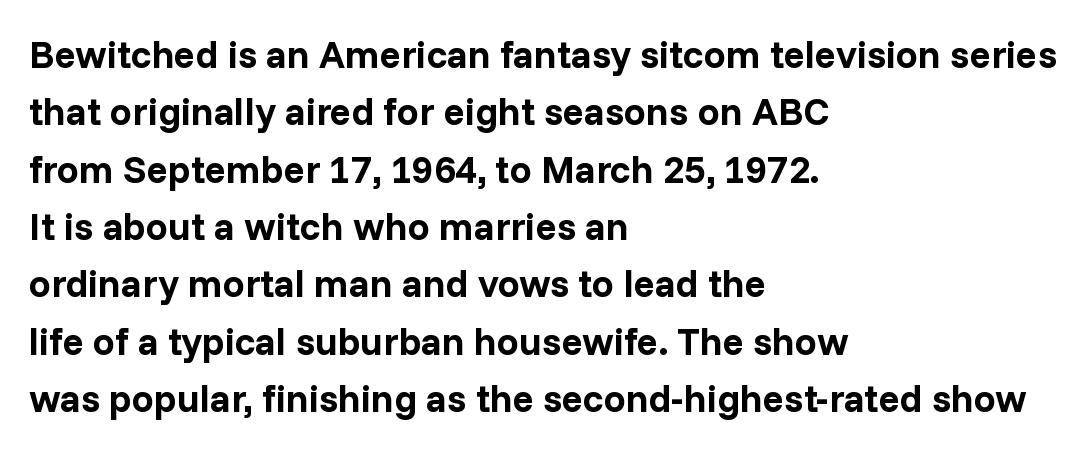
{"serif": "no", "italic": "no", "bold": "yes", "weight": "bold", "width": "normal", "stroke_contrast": "low", "x_height": "medium", "monospaced": "no", "underline": "no", "align": "left", "line_spacing": "normal", "line_spacing_ratio": 1.47, "letter_spacing": "normal", "letter_spacing_em": 0.0, "glyph_px": 39}
